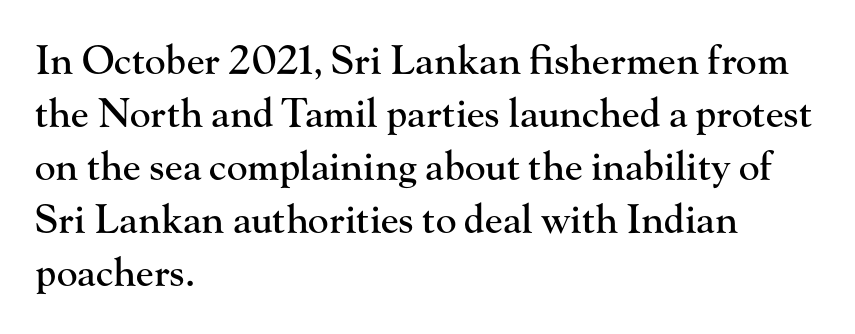
The image shows 39 px serif type, upright; set left-aligned, normal line spacing (1.36x), normal letter spacing, not underlined; high stroke contrast and a small x-height.
